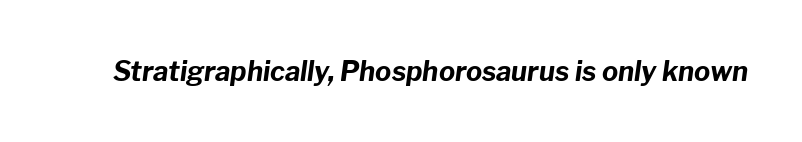
{"italic": "yes", "lean": "right", "slant_degrees": 8, "bold": "yes", "underline": "no", "letter_spacing": "normal", "letter_spacing_em": 0.0, "glyph_px": 27}
